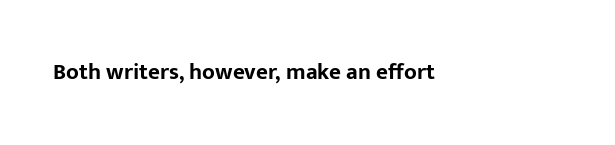
The image shows 23 px bold type, upright; set normal letter spacing, not underlined.
